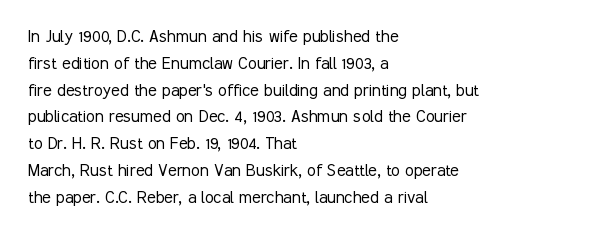
Q: Is the text bold? A: No.
Q: Is the text italic (slanted)? A: No, it is upright.
Q: Is the text underlined? A: No.
Q: How is the paragraph aligned? A: Left-aligned.
Q: Is the spacing between letters normal or unusually wide? A: Normal.
Q: Is the spacing between lines tight, normal or loose? A: Normal.
